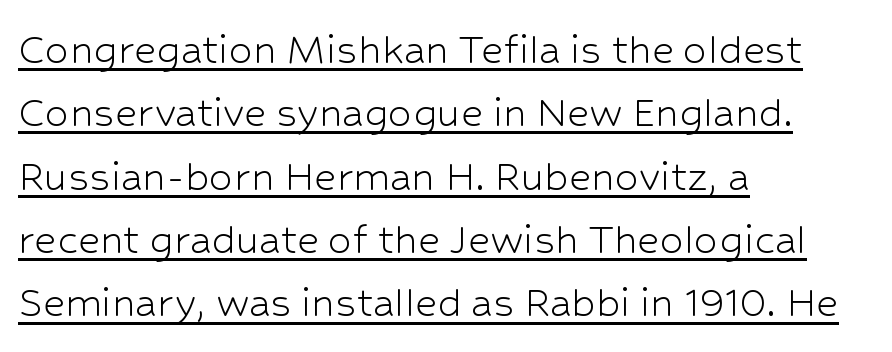
Q: Is the text bold? A: No.
Q: Is the text italic (slanted)? A: No, it is upright.
Q: Is the typeface a serif or a sans-serif typeface? A: Sans-serif.
Q: Is the text underlined? A: Yes.
Q: How is the paragraph aligned? A: Left-aligned.
Q: Is the spacing between letters normal or unusually wide? A: Normal.
Q: Is the spacing between lines tight, normal or loose? A: Normal.
Q: Width (condensed, normal, or wide)? A: Normal.
Q: Stroke contrast? A: Low.
Q: x-height? A: Medium.
Q: Monospaced? A: No.
